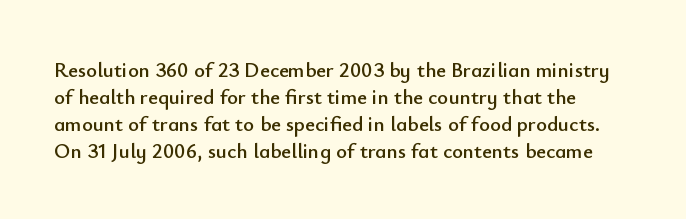
Q: Is the text italic (slanted)? A: No, it is upright.
Q: Is the text underlined? A: No.
Q: Is the spacing between letters normal or unusually wide? A: Normal.
Q: Is the spacing between lines tight, normal or loose? A: Normal.
